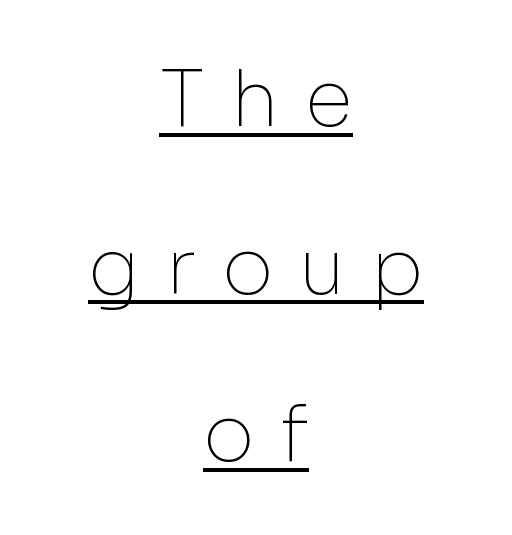
Q: Is the text bold? A: No.
Q: Is the text italic (slanted)? A: No, it is upright.
Q: Is the typeface a serif or a sans-serif typeface? A: Sans-serif.
Q: Is the text underlined? A: Yes.
Q: How is the paragraph aligned? A: Centered.
Q: Is the spacing between letters normal or unusually wide? A: Unusually wide.
Q: Is the spacing between lines tight, normal or loose? A: Loose.
Q: Width (condensed, normal, or wide)? A: Normal.
Q: Stroke contrast? A: Low.
Q: x-height? A: Medium.
Q: Monospaced? A: No.
